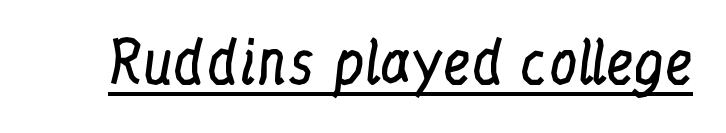
The image shows 57 px regular-weight, condensed serif type; set normal letter spacing, underlined; low stroke contrast and a medium x-height.
